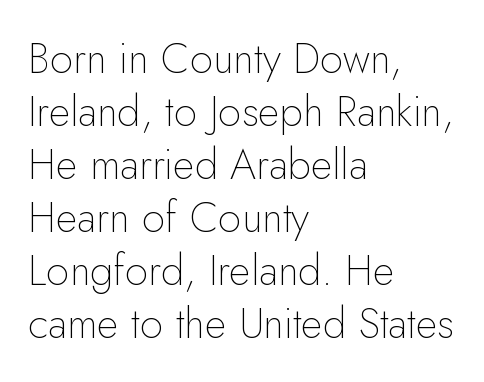
{"serif": "no", "italic": "no", "bold": "no", "weight": "thin", "width": "normal", "stroke_contrast": "low", "x_height": "small", "monospaced": "no", "underline": "no", "align": "left", "line_spacing": "normal", "line_spacing_ratio": 1.26, "letter_spacing": "normal", "letter_spacing_em": 0.0, "glyph_px": 42}
